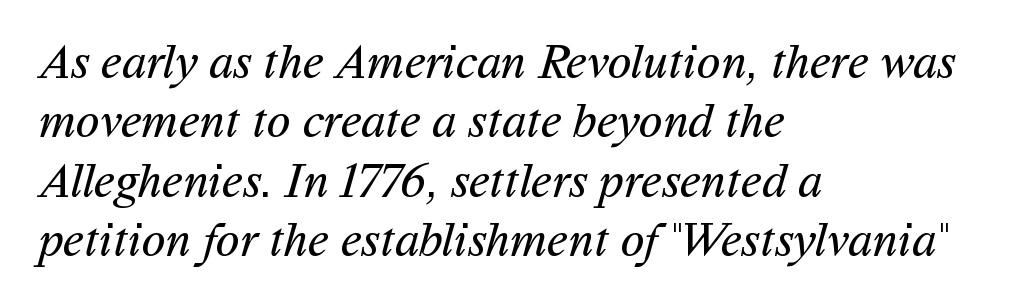
{"serif": "no", "bold": "no", "weight": "regular", "width": "normal", "stroke_contrast": "medium", "x_height": "medium", "monospaced": "no", "underline": "no", "align": "left", "line_spacing_ratio": 1.21, "letter_spacing": "normal", "letter_spacing_em": 0.0, "glyph_px": 49}
